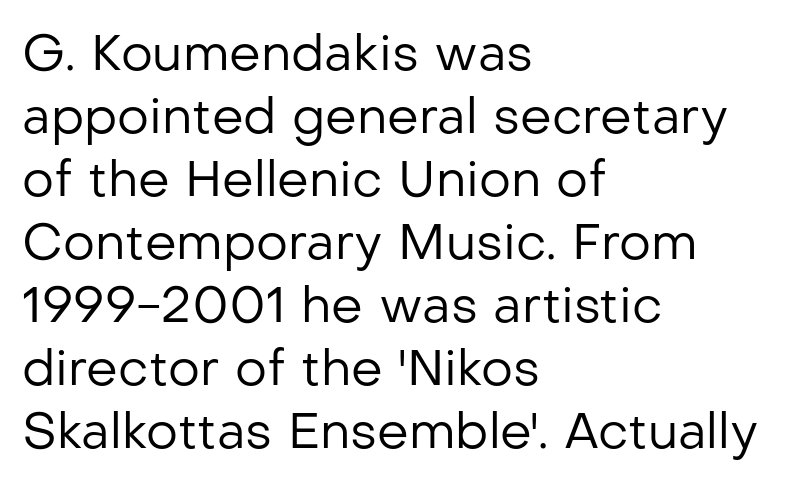
{"serif": "no", "italic": "no", "bold": "no", "weight": "regular", "width": "normal", "stroke_contrast": "low", "x_height": "medium", "monospaced": "no", "underline": "no", "align": "left", "line_spacing": "normal", "line_spacing_ratio": 1.26, "letter_spacing": "normal", "letter_spacing_em": 0.0, "glyph_px": 50}
